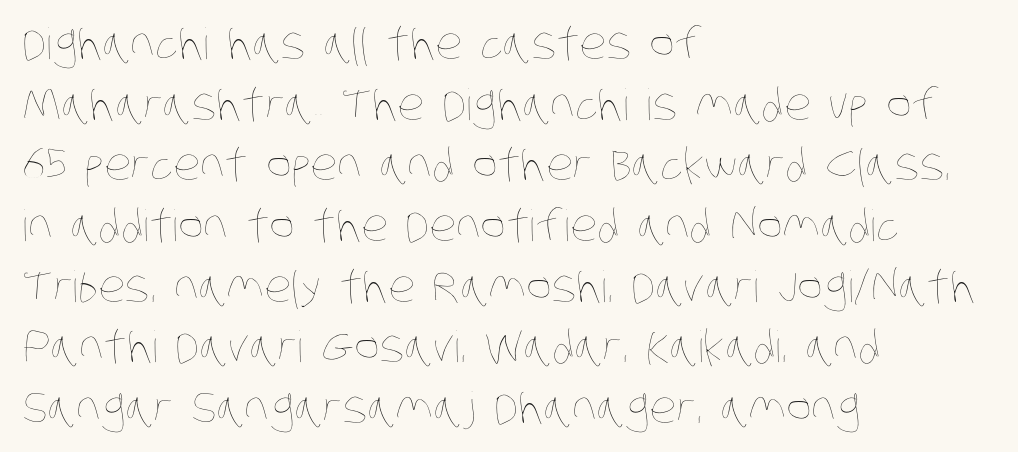
{"bold": "no", "weight": "thin", "width": "condensed", "stroke_contrast": "low", "x_height": "large", "monospaced": "no", "underline": "no", "align": "left", "line_spacing": "normal", "line_spacing_ratio": 1.41, "letter_spacing": "normal", "letter_spacing_em": 0.0, "glyph_px": 43}
